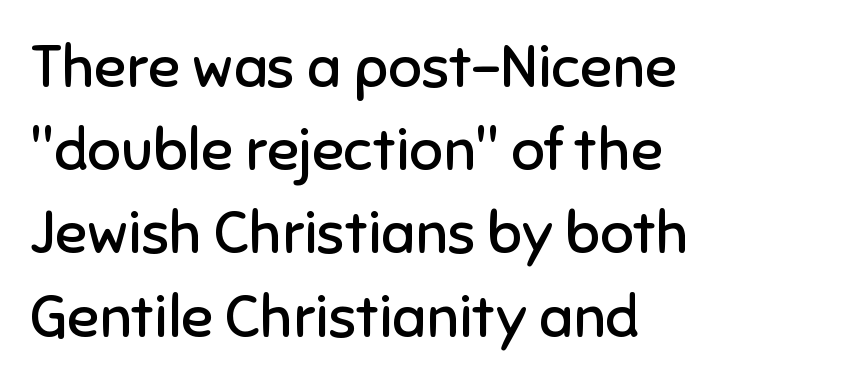
The image shows 59 px regular-weight sans-serif type, upright; set left-aligned, normal line spacing (1.41x), normal letter spacing, not underlined; low stroke contrast and a medium x-height.
